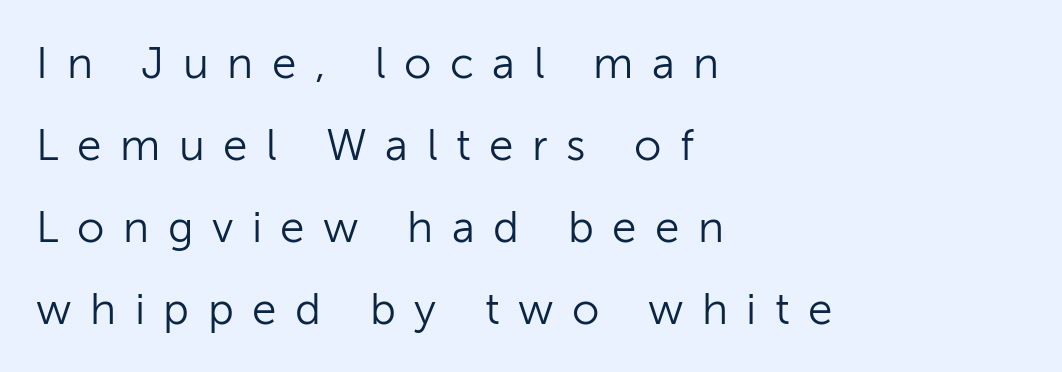
The image shows 44 px light sans-serif type, upright; set left-aligned, line spacing 1.86x, unusually wide letter spacing (+0.42 em), not underlined; low stroke contrast and a medium x-height.
